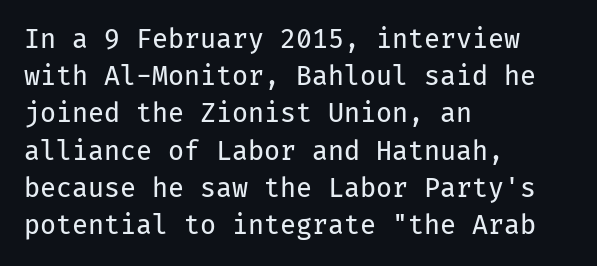
The rendering anchors every line to the left-hand side. A clean baseline with only descenders dipping below it. No chunkiness to these letters — they're not bold. Leading matches the norm, producing a regular column. Ascenders rise straight up at ninety degrees. Nobody touched the tracking dial on this one.
